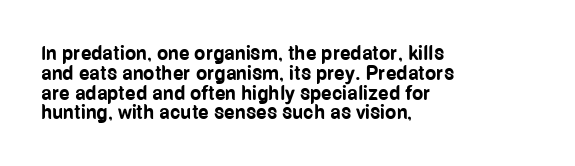
The image shows 20 px bold type, upright; set left-aligned, tight line spacing (0.99x), normal letter spacing, not underlined.
